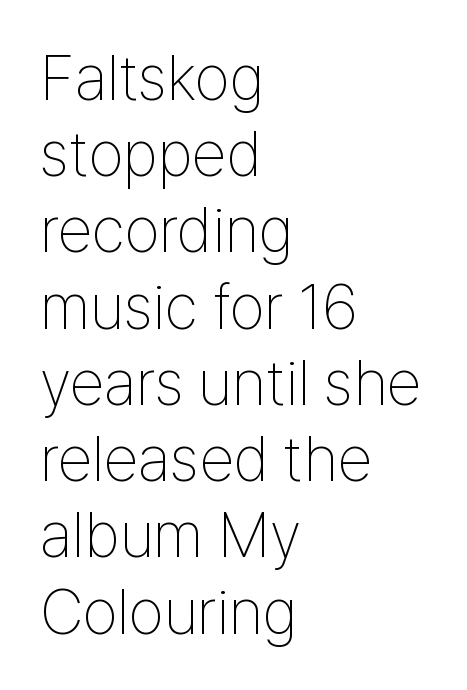
Q: Is the text bold? A: No.
Q: Is the text italic (slanted)? A: No, it is upright.
Q: Is the typeface a serif or a sans-serif typeface? A: Sans-serif.
Q: Is the text underlined? A: No.
Q: How is the paragraph aligned? A: Left-aligned.
Q: Is the spacing between letters normal or unusually wide? A: Normal.
Q: Width (condensed, normal, or wide)? A: Condensed.
Q: Stroke contrast? A: Low.
Q: x-height? A: Medium.
Q: Monospaced? A: No.
